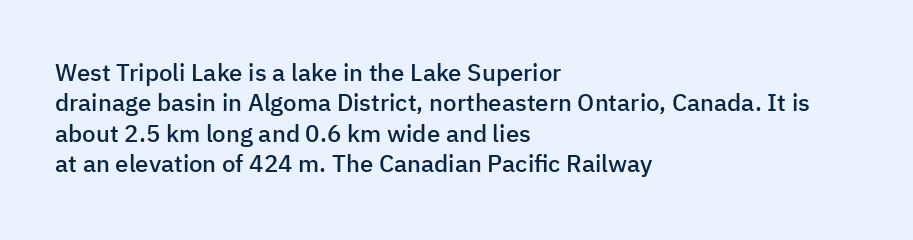
The image shows 24 px text type, upright; set left-aligned, normal line spacing (1.27x), normal letter spacing, not underlined.
